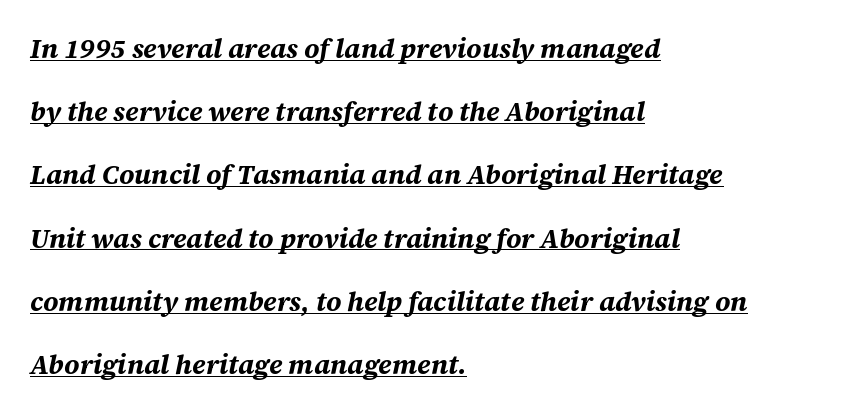
{"italic": "yes", "lean": "right", "slant_degrees": 12, "bold": "yes", "underline": "yes", "align": "left", "line_spacing": "loose", "line_spacing_ratio": 2.34, "letter_spacing": "normal", "letter_spacing_em": 0.0, "glyph_px": 27}
